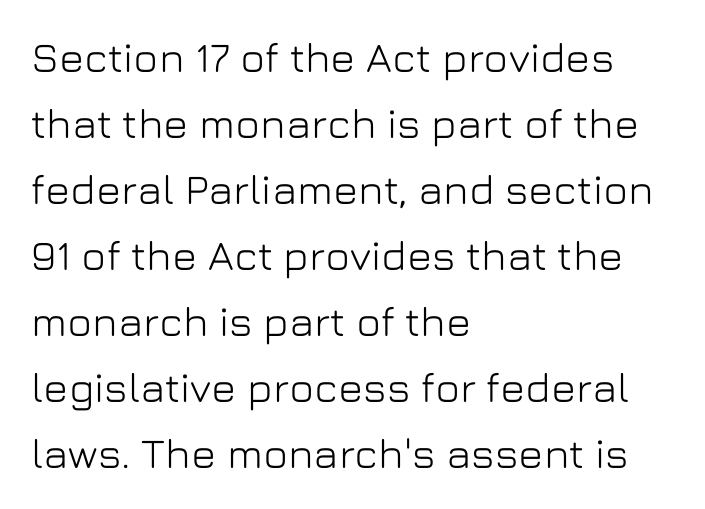
These lines are rendered in a variable-pitch font. The rendering keeps characters at their native spacing. A normal amount of white space separates one row of letters from the next. Are there feet on the stems? There aren't — it's a sans. Does the lettering tilt? It doesn't — this is upright. Underlining? Definitely not there.
